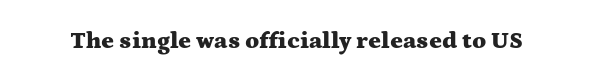
{"italic": "no", "bold": "yes", "underline": "no", "letter_spacing": "normal", "letter_spacing_em": 0.0, "glyph_px": 24}
